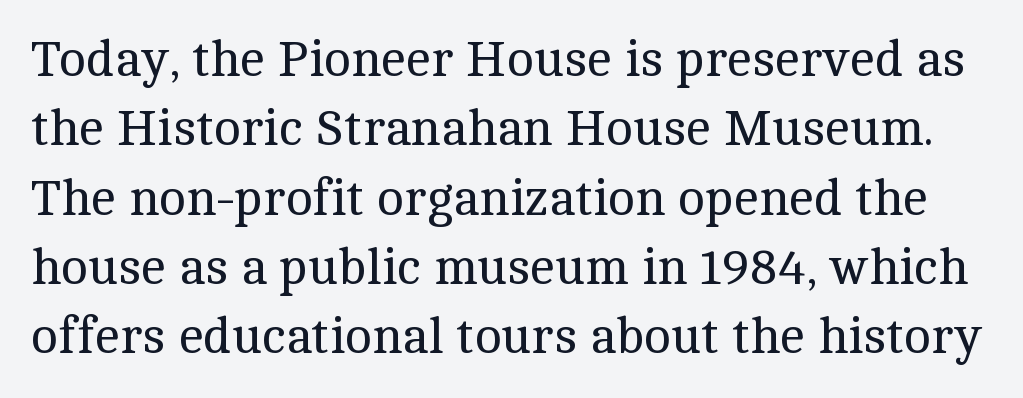
{"serif": "yes", "italic": "no", "bold": "no", "weight": "regular", "width": "normal", "x_height": "medium", "monospaced": "no", "underline": "no", "line_spacing": "normal", "line_spacing_ratio": 1.36, "letter_spacing": "normal", "letter_spacing_em": 0.0, "glyph_px": 51}
